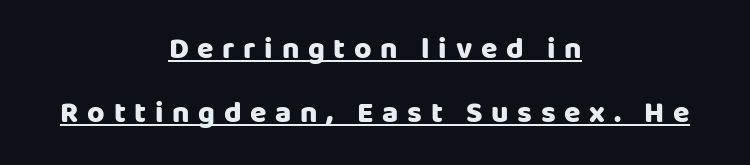
{"serif": "no", "italic": "no", "bold": "yes", "weight": "heavy", "width": "normal", "stroke_contrast": "low", "x_height": "large", "monospaced": "no", "underline": "yes", "align": "center", "line_spacing": "loose", "line_spacing_ratio": 2.13, "letter_spacing": "wide", "letter_spacing_em": 0.29, "glyph_px": 30}
